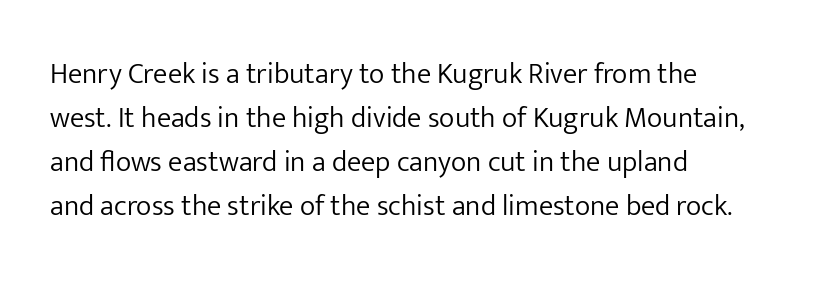
The image shows 29 px light sans-serif type, upright; set left-aligned, normal line spacing (1.52x), normal letter spacing, not underlined; low stroke contrast and a medium x-height.
